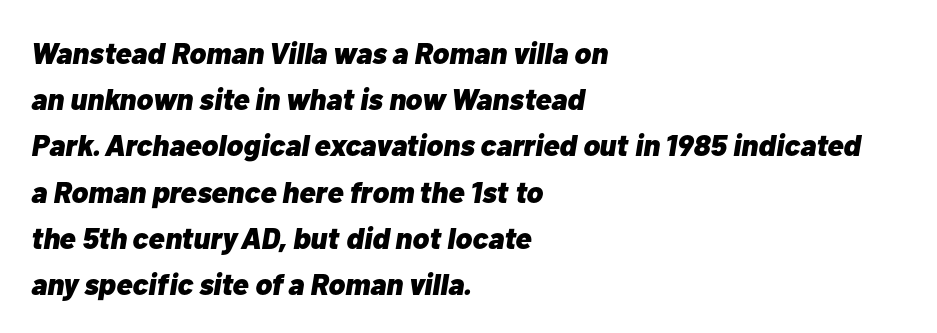
The image shows 30 px heavy type, italic (leaning right); set left-aligned, normal line spacing (1.54x), normal letter spacing, not underlined; low stroke contrast and a medium x-height.
